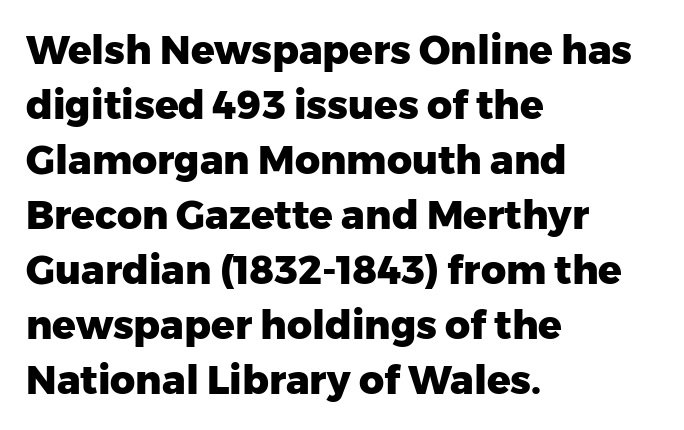
Q: Is the text bold? A: Yes.
Q: Is the text italic (slanted)? A: No, it is upright.
Q: Is the typeface a serif or a sans-serif typeface? A: Sans-serif.
Q: Is the text underlined? A: No.
Q: How is the paragraph aligned? A: Left-aligned.
Q: Is the spacing between letters normal or unusually wide? A: Normal.
Q: Is the spacing between lines tight, normal or loose? A: Normal.
Q: Width (condensed, normal, or wide)? A: Normal.
Q: Stroke contrast? A: Low.
Q: x-height? A: Medium.
Q: Monospaced? A: No.
